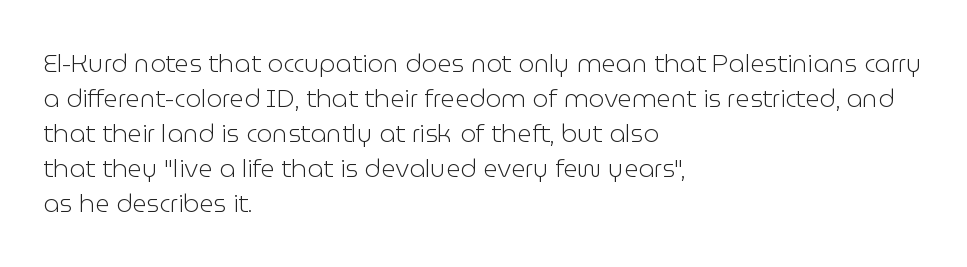
Q: Is the text bold? A: No.
Q: Is the text italic (slanted)? A: No, it is upright.
Q: Is the text underlined? A: No.
Q: How is the paragraph aligned? A: Left-aligned.
Q: Is the spacing between letters normal or unusually wide? A: Normal.
Q: Is the spacing between lines tight, normal or loose? A: Normal.
